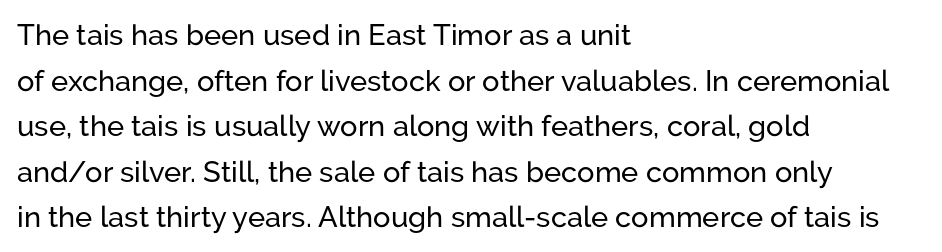
The image shows 29 px sans-serif type, upright; set left-aligned, normal line spacing (1.57x), normal letter spacing, not underlined; low stroke contrast and a medium x-height.
